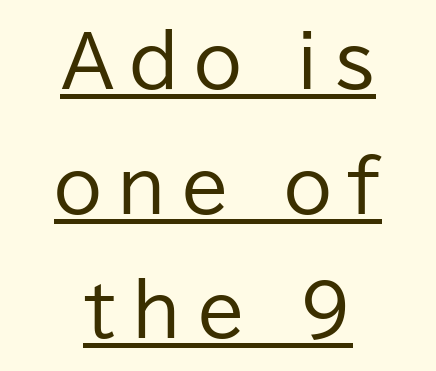
Q: Is the text bold? A: No.
Q: Is the text italic (slanted)? A: No, it is upright.
Q: Is the typeface a serif or a sans-serif typeface? A: Sans-serif.
Q: Is the text underlined? A: Yes.
Q: How is the paragraph aligned? A: Centered.
Q: Is the spacing between letters normal or unusually wide? A: Unusually wide.
Q: Width (condensed, normal, or wide)? A: Normal.
Q: Stroke contrast? A: Low.
Q: x-height? A: Medium.
Q: Monospaced? A: No.
